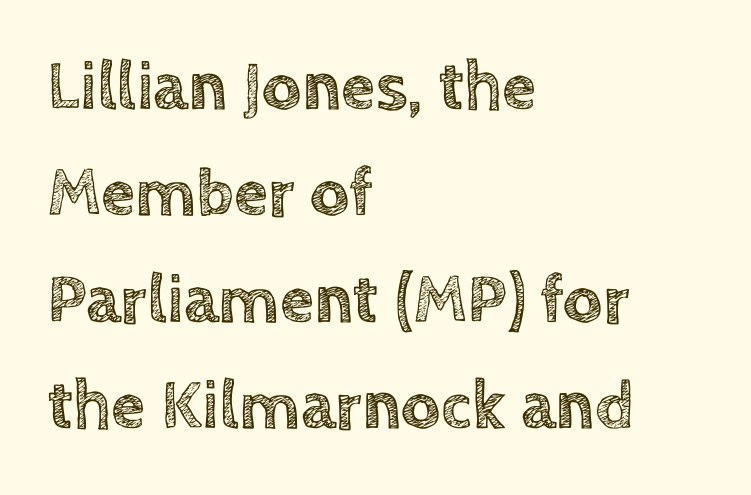
The tracking reads as untouched default to a designer's eye. These lines stack with their left ends in a neat column. Plain, unruled lines of type. This sample has the flowing, uneven cadence of proportional lettering. One glance says typical: line gaps are just what's usual. In terms of posture, this sample is upright.
